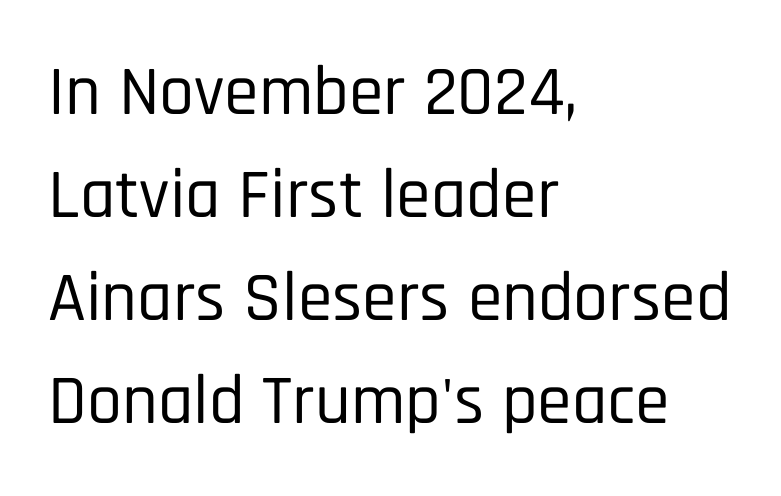
Q: Is the text italic (slanted)? A: No, it is upright.
Q: Is the typeface a serif or a sans-serif typeface? A: Sans-serif.
Q: Is the text underlined? A: No.
Q: How is the paragraph aligned? A: Left-aligned.
Q: Is the spacing between letters normal or unusually wide? A: Normal.
Q: Is the spacing between lines tight, normal or loose? A: Normal.
Q: Width (condensed, normal, or wide)? A: Condensed.
Q: Stroke contrast? A: Low.
Q: x-height? A: Large.
Q: Monospaced? A: No.
